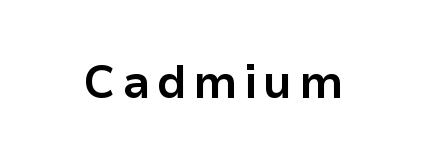
Every stem runs plumb, perpendicular to the baseline. Its strokes are broad and dark, the hallmark of bold type. What kind of face is this? One without serifs — a sans. Type without underlining.
